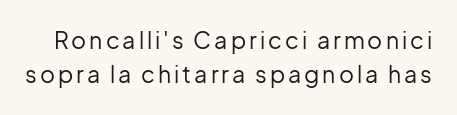
The image shows 23 px text type, upright; set normal line spacing (1.48x), not underlined.
